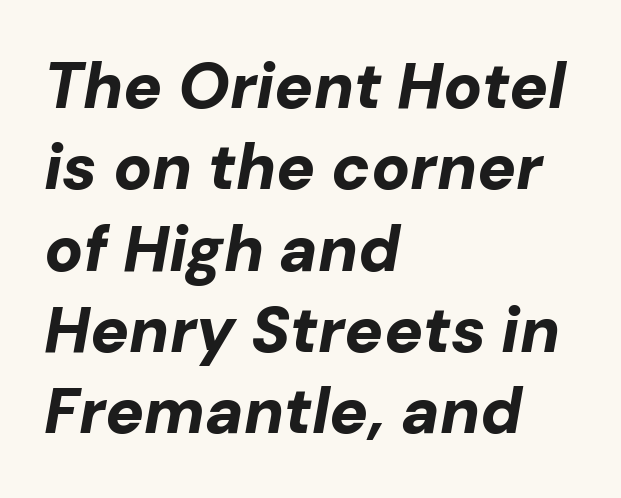
{"italic": "yes", "lean": "right", "slant_degrees": 10, "bold": "yes", "weight": "bold", "width": "normal", "stroke_contrast": "low", "x_height": "medium", "monospaced": "no", "underline": "no", "align": "left", "line_spacing": "normal", "line_spacing_ratio": 1.27, "letter_spacing": "normal", "letter_spacing_em": 0.0, "glyph_px": 64}
